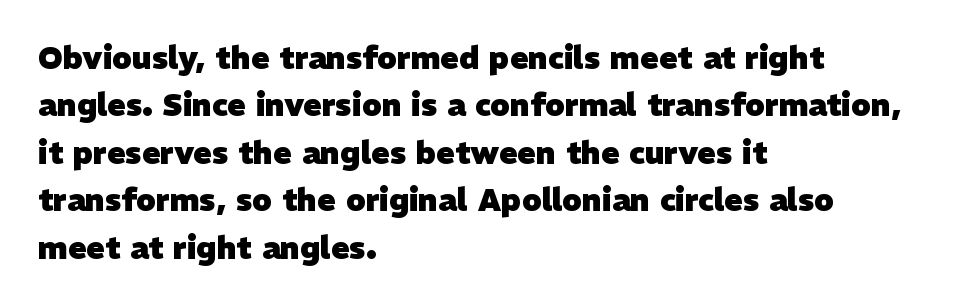
The image shows 31 px heavy sans-serif type; set left-aligned, normal line spacing (1.53x), normal letter spacing, not underlined; low stroke contrast and a medium x-height.
